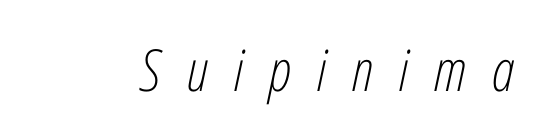
Q: Is the text bold? A: No.
Q: Is the text italic (slanted)? A: Yes, it leans right by about 12 degrees.
Q: Is the text underlined? A: No.
Q: Is the spacing between letters normal or unusually wide? A: Unusually wide.
Q: Width (condensed, normal, or wide)? A: Condensed.
Q: Stroke contrast? A: Low.
Q: x-height? A: Medium.
Q: Monospaced? A: No.
